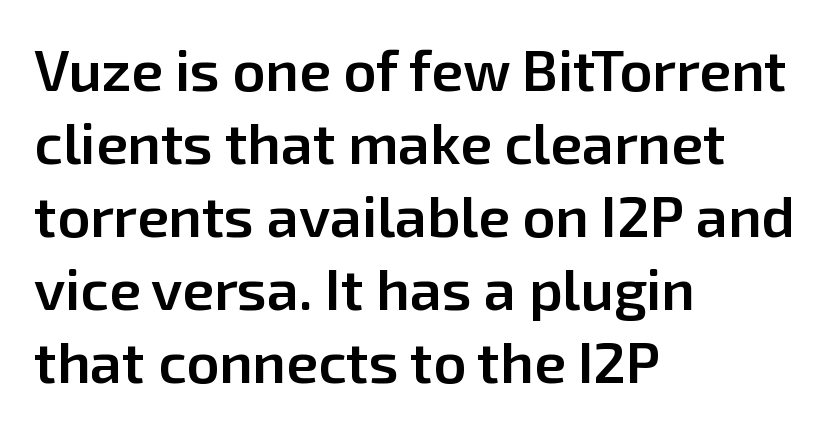
{"serif": "no", "italic": "no", "bold": "semi", "weight": "semibold", "width": "normal", "stroke_contrast": "low", "x_height": "medium", "monospaced": "no", "underline": "no", "align": "left", "line_spacing": "normal", "line_spacing_ratio": 1.28, "letter_spacing": "normal", "letter_spacing_em": 0.0, "glyph_px": 57}
